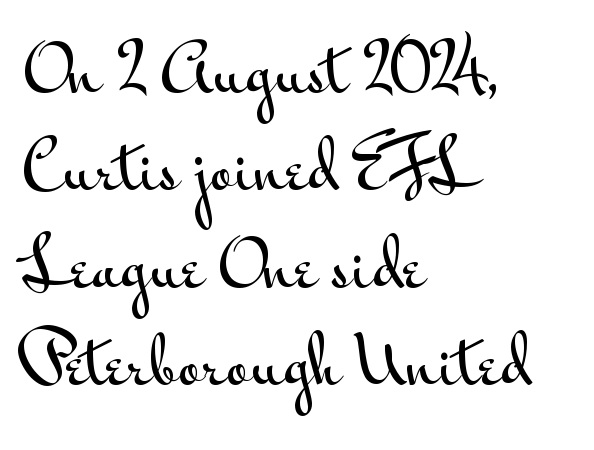
The setting favours the left margin, as ordinary paragraphs usually do. This rendering leaves character spacing at its baseline value. Is this a fixed-width face? No — the glyphs have proportional, varying widths. The strip under each line holds only bare page.
